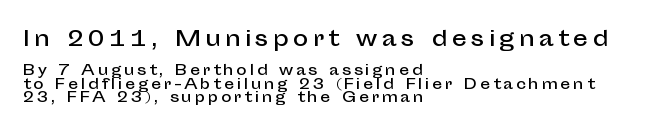
Baseline-to-baseline distance is barely more than the letter height. Look at the tracking — it's clearly loosened, letters drifting apart. Reading top to bottom, the characters get smaller at the block break. Italic? Not at all — the glyphs are vertical.
